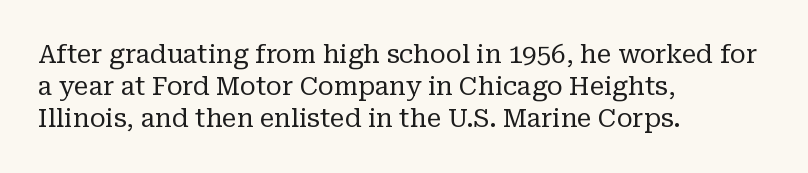
The image shows 26 px text type, upright; set left-aligned, line spacing 1.24x, normal letter spacing, not underlined.
